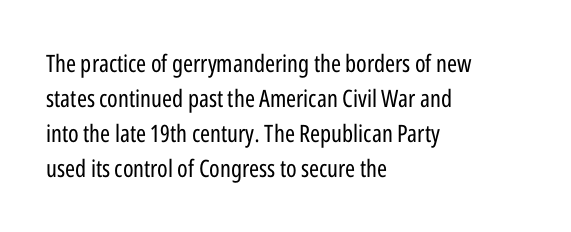
Q: Is the text bold? A: No.
Q: Is the text italic (slanted)? A: No, it is upright.
Q: Is the text underlined? A: No.
Q: How is the paragraph aligned? A: Left-aligned.
Q: Is the spacing between letters normal or unusually wide? A: Normal.
Q: Is the spacing between lines tight, normal or loose? A: Normal.
